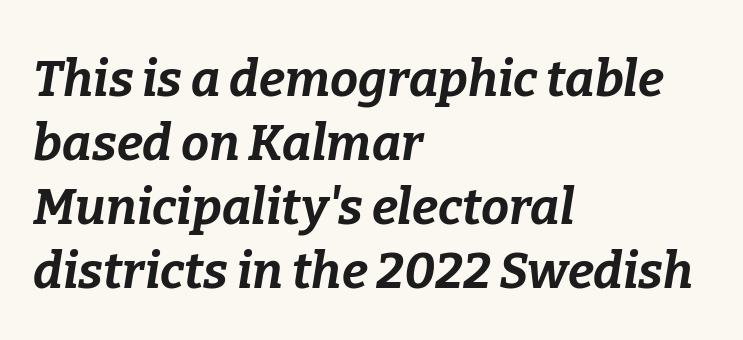
Visually the block forms a straight wall on the left and a jagged coastline on the right. The zone under the glyphs is completely vacant. Weight: bold. Spacing verdict: proportional, widths tailored to each character.
